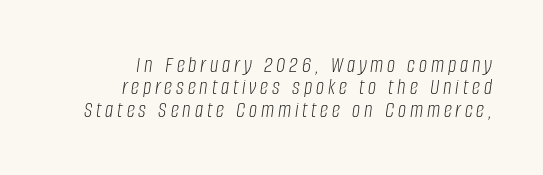
The image shows 23 px text type, italic (leaning right); set right-aligned, tight line spacing (0.97x), not underlined.
